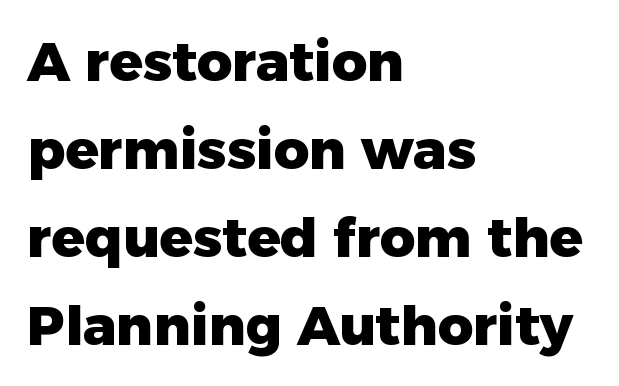
The image shows 55 px heavy sans-serif type, upright; set left-aligned, normal line spacing (1.6x), normal letter spacing, not underlined; low stroke contrast and a medium x-height.
